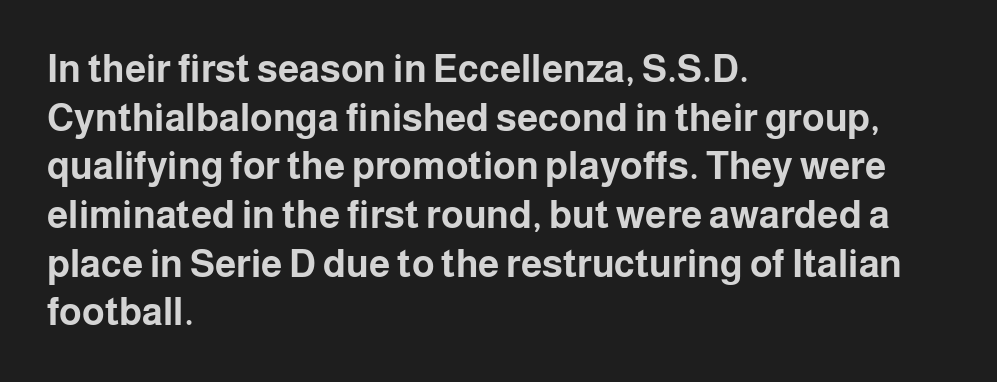
These lines are rendered in a variable-pitch font. Compared with an ordinary text face, these strokes are far heavier — a full bold. The type family on display is of the sans-serif kind. Descenders hang freely into open space. The horizontal fit of the characters is conventional and even. In CSS terms this would be text-align: left.
